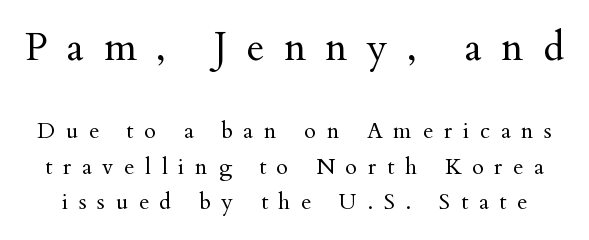
Q: Is the text bold? A: No.
Q: Is the text italic (slanted)? A: No, it is upright.
Q: Is the typeface a serif or a sans-serif typeface? A: Serif.
Q: Is the text underlined? A: No.
Q: Is the spacing between letters normal or unusually wide? A: Unusually wide.
Q: Is the spacing between lines tight, normal or loose? A: Normal.
Q: Which block of text is set in a larger size, the first (top) or the second (bottom)? A: The first (top) one.
Q: Width (condensed, normal, or wide)? A: Normal.
Q: Stroke contrast? A: Medium.
Q: x-height? A: Small.
Q: Monospaced? A: No.
